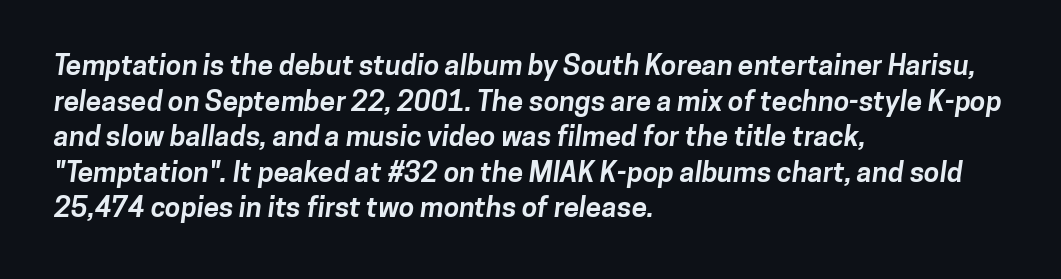
{"serif": "no", "bold": "yes", "weight": "bold", "width": "normal", "stroke_contrast": "low", "x_height": "medium", "monospaced": "no", "underline": "no", "align": "left", "line_spacing": "normal", "line_spacing_ratio": 1.27, "letter_spacing": "normal", "letter_spacing_em": 0.0, "glyph_px": 28}
